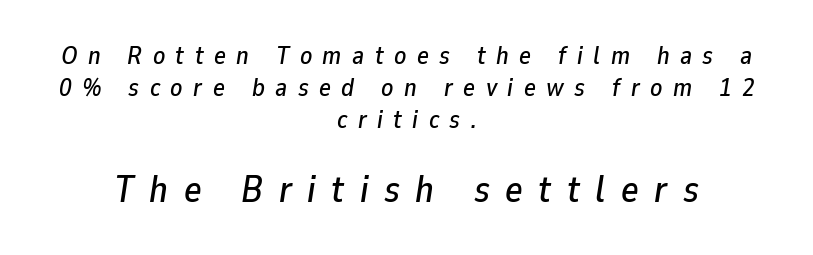
A clean baseline with only descenders dipping below it. Vertical spacing — default. You can tell it's italic because the verticals aren't actually vertical. What stands out about the letter spacing? Its width — letters are far apart. Teacher's note: observe the equal gaps on both sides — that is centered alignment. The passage shown is typed in a proportional face where columns would drift.
